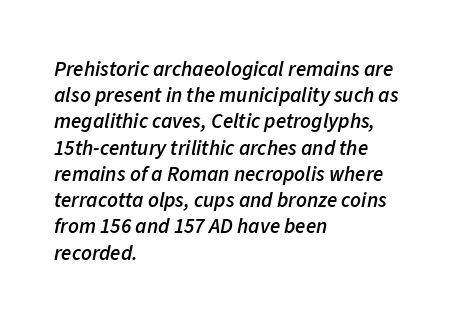
{"italic": "yes", "lean": "right", "slant_degrees": 11, "bold": "semi", "underline": "no", "align": "left", "line_spacing": "normal", "line_spacing_ratio": 1.25, "letter_spacing": "normal", "letter_spacing_em": 0.0, "glyph_px": 21}
